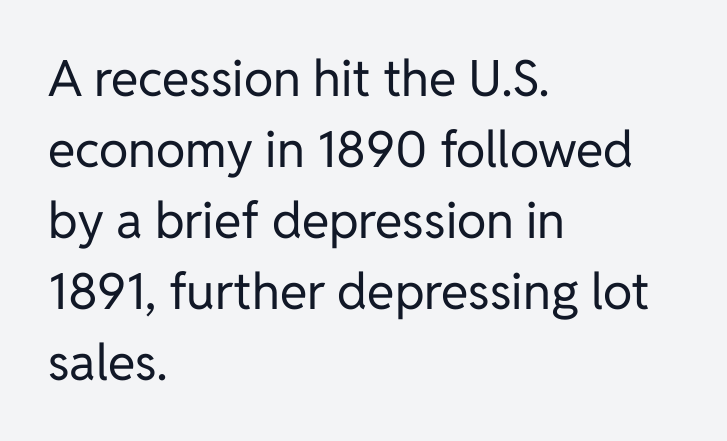
The image shows 50 px regular-weight sans-serif type, upright; set left-aligned, normal line spacing (1.42x), normal letter spacing, not underlined; low stroke contrast and a medium x-height.
